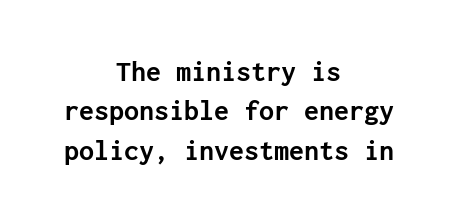
The image shows 30 px semibold sans-serif type, upright; set centered, normal line spacing (1.31x), normal letter spacing, not underlined; low stroke contrast and a medium x-height.
